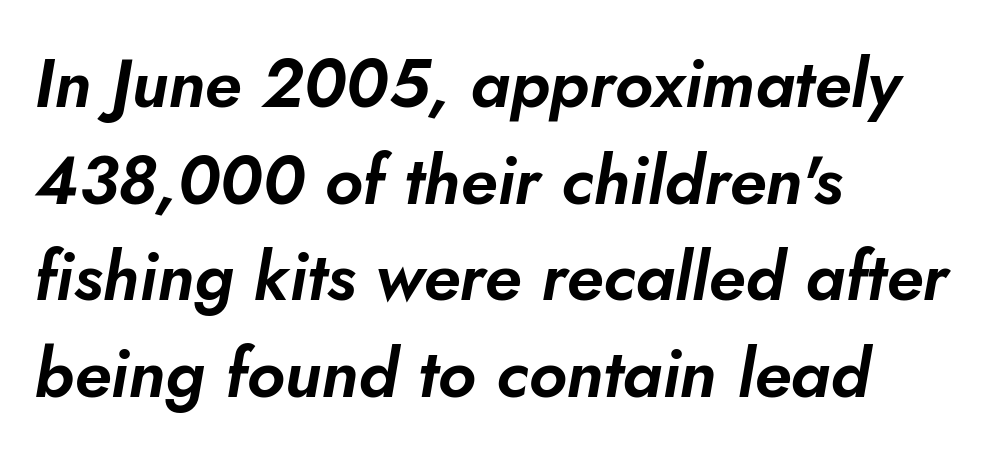
Compared with typical paragraphs, the rows here are spaced about the same. Here the designer chose a conventional face with non-uniform glyph widths. The glyphs look as if they've been sheared to an angle. Anything drawn beneath the words? Only blank space. The ragged edge is on the right, which tells us the setting is flush left. Honestly, the letter spacing is just normal — you wouldn't notice it.
